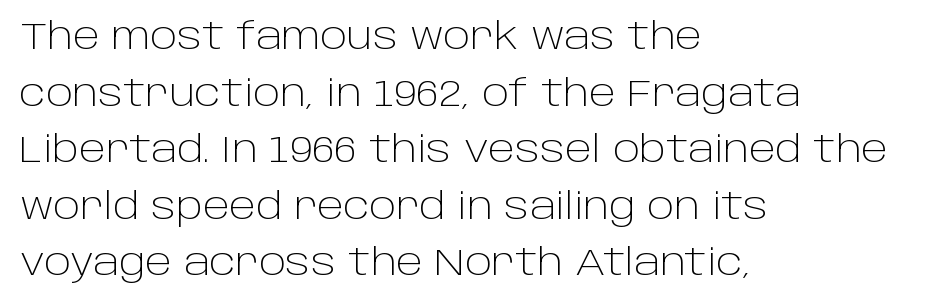
{"serif": "no", "italic": "no", "bold": "no", "weight": "light", "width": "normal", "stroke_contrast": "low", "x_height": "large", "monospaced": "no", "underline": "no", "align": "left", "line_spacing": "normal", "line_spacing_ratio": 1.57, "letter_spacing": "normal", "letter_spacing_em": 0.0, "glyph_px": 36}
